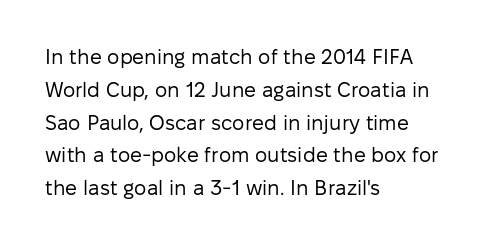
{"italic": "no", "bold": "no", "underline": "no", "align": "left", "line_spacing": "normal", "line_spacing_ratio": 1.56, "letter_spacing": "normal", "letter_spacing_em": 0.0, "glyph_px": 21}
